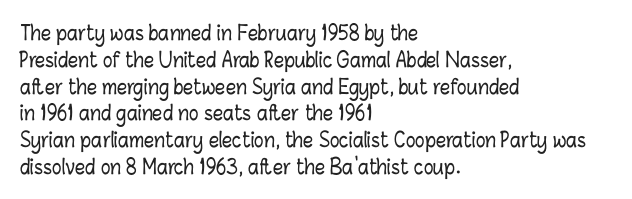
The vertical gap from one line to the next is medium. The letters sit at their default tracking, neither squeezed nor spread. A student would call this left alignment; a typographer would say flush left, rag right. Does the lettering tilt? It doesn't — this is upright.
